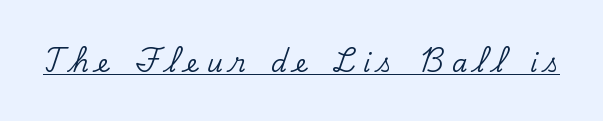
{"underline": "yes", "letter_spacing": "wide", "letter_spacing_em": 0.35, "glyph_px": 25}
